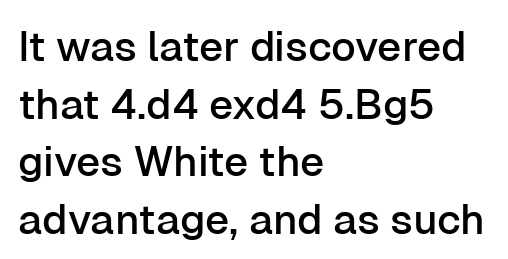
{"serif": "no", "italic": "no", "width": "normal", "stroke_contrast": "low", "x_height": "medium", "monospaced": "no", "underline": "no", "align": "left", "line_spacing": "normal", "line_spacing_ratio": 1.37, "letter_spacing": "normal", "letter_spacing_em": 0.0, "glyph_px": 42}
